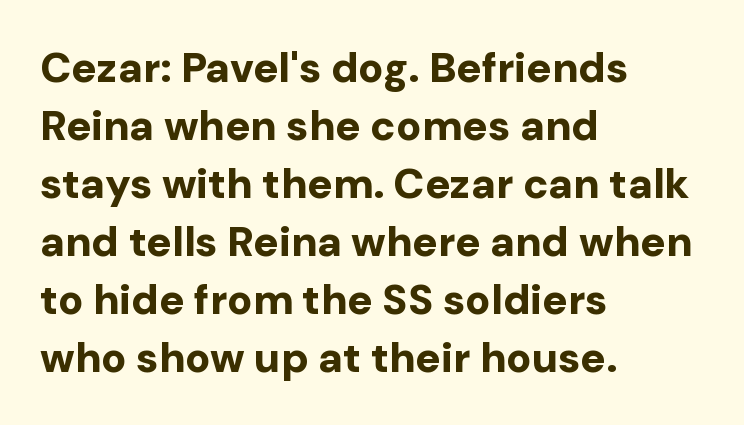
The image shows 42 px bold sans-serif type, upright; set left-aligned, normal line spacing (1.38x), normal letter spacing, not underlined; low stroke contrast and a medium x-height.
